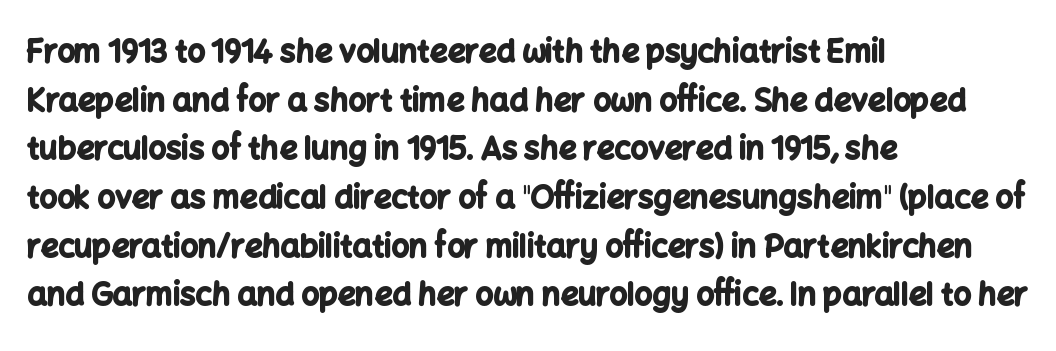
Decoration check: the copy has no underline. The face used here is proportionally spaced, like ordinary book or web type. The paragraph shown leans on its left margin. In terms of letterspacing, this is plain default setting. Leading matches the norm, producing a regular column. Unlike a traditional serif, this face leaves its strokes unadorned.
